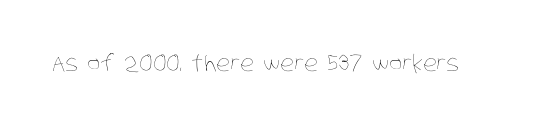
{"bold": "no", "underline": "no", "letter_spacing": "normal", "letter_spacing_em": 0.0, "glyph_px": 22}
